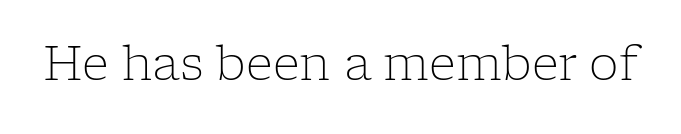
Q: Is the text bold? A: No.
Q: Is the text italic (slanted)? A: No, it is upright.
Q: Is the typeface a serif or a sans-serif typeface? A: Serif.
Q: Is the text underlined? A: No.
Q: Is the spacing between letters normal or unusually wide? A: Normal.
Q: Width (condensed, normal, or wide)? A: Normal.
Q: Stroke contrast? A: Low.
Q: x-height? A: Medium.
Q: Monospaced? A: No.
